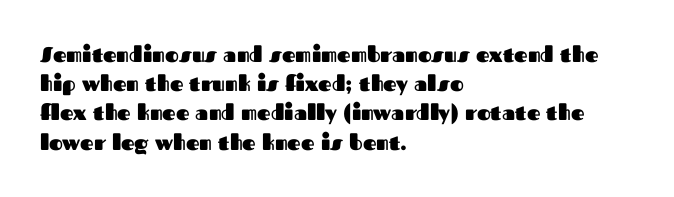
Q: Is the text bold? A: Yes.
Q: Is the text italic (slanted)? A: No, it is upright.
Q: Is the text underlined? A: No.
Q: How is the paragraph aligned? A: Left-aligned.
Q: Is the spacing between letters normal or unusually wide? A: Normal.
Q: Is the spacing between lines tight, normal or loose? A: Normal.
